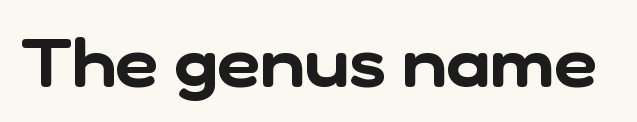
To sum up the face: it is a sans, with no serifs. Character widths vary here, with narrow letters taking less room than wide ones. What stands out about the letter spacing? Nothing — it is the standard amount. Descenders hang freely into open space.
